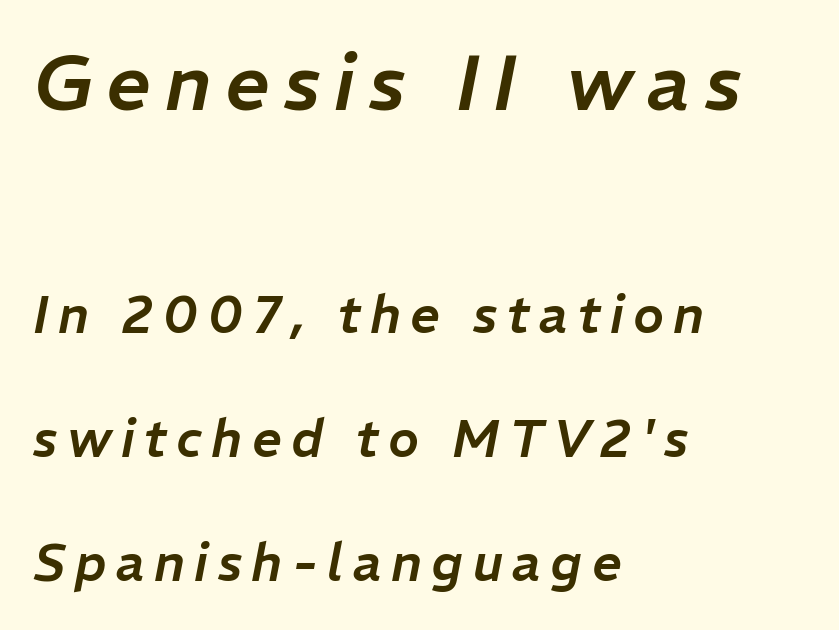
The image shows 78 px text type, italic (leaning right); set left-aligned, loose line spacing (2.39x), not underlined; the first (top) block is 1.5x larger; low stroke contrast and a medium x-height.
